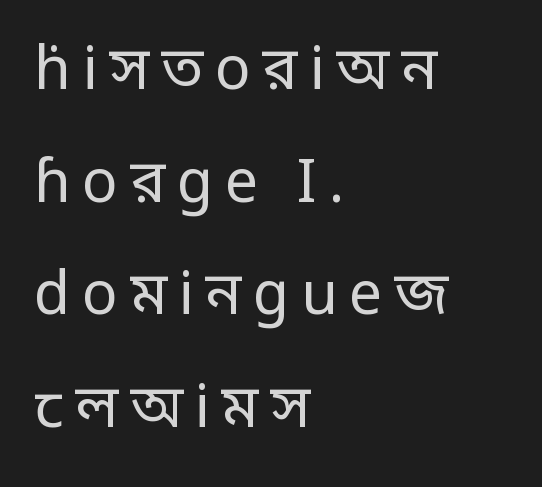
Q: Is the text bold? A: No.
Q: Is the text italic (slanted)? A: No, it is upright.
Q: Is the typeface a serif or a sans-serif typeface? A: Sans-serif.
Q: Is the text underlined? A: No.
Q: How is the paragraph aligned? A: Left-aligned.
Q: Is the spacing between letters normal or unusually wide? A: Unusually wide.
Q: Is the spacing between lines tight, normal or loose? A: Loose.
Q: Width (condensed, normal, or wide)? A: Condensed.
Q: Stroke contrast? A: Low.
Q: Monospaced? A: No.
